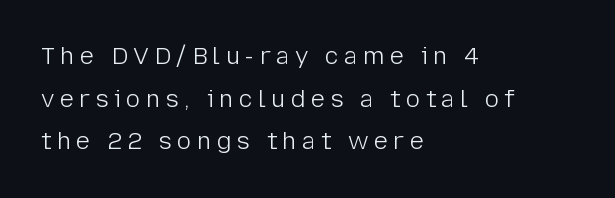
{"italic": "no", "bold": "no", "underline": "no", "align": "left", "line_spacing_ratio": 1.78, "letter_spacing": "wide", "letter_spacing_em": 0.22, "glyph_px": 24}
